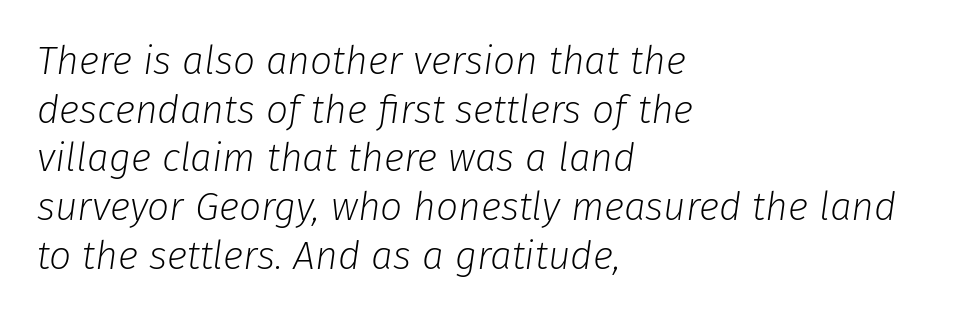
Q: Is the text bold? A: No.
Q: Is the text italic (slanted)? A: Yes, it leans right by about 8 degrees.
Q: Is the text underlined? A: No.
Q: How is the paragraph aligned? A: Left-aligned.
Q: Is the spacing between letters normal or unusually wide? A: Normal.
Q: Is the spacing between lines tight, normal or loose? A: Normal.
Q: Width (condensed, normal, or wide)? A: Normal.
Q: Stroke contrast? A: Low.
Q: x-height? A: Medium.
Q: Monospaced? A: No.
